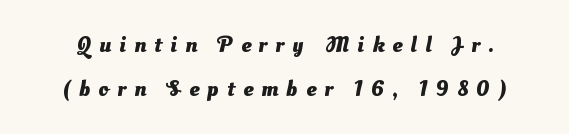
The image shows 22 px bold type; set loose line spacing (1.99x), unusually wide letter spacing (+0.38 em), not underlined.
